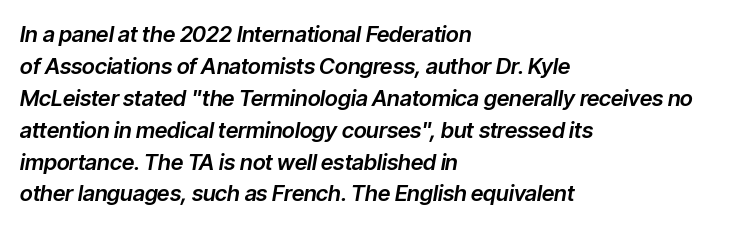
{"italic": "yes", "lean": "right", "slant_degrees": 9, "underline": "no", "align": "left", "line_spacing": "normal", "line_spacing_ratio": 1.45, "letter_spacing": "normal", "letter_spacing_em": 0.0, "glyph_px": 22}
